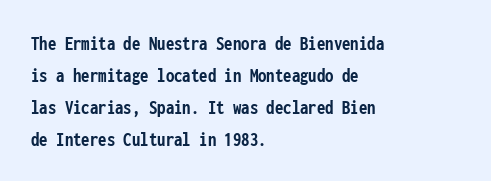
The type sits square on the baseline with zero lean. Summary of weight: heavy, a full bold. Interline gaps are of average width in this sample. The type is set solid horizontally, with unmodified tracking. Underline: absent.
